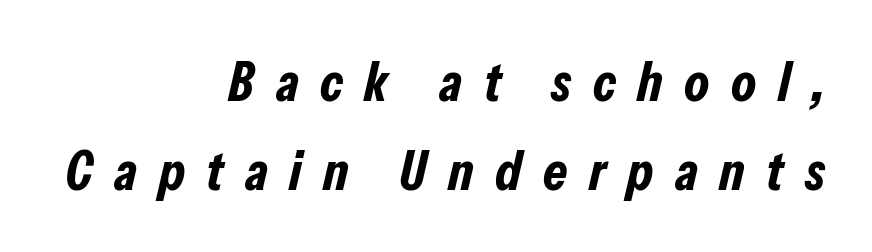
The image shows 55 px bold, condensed type, italic (leaning right); set right-aligned, normal line spacing (1.62x), unusually wide letter spacing (+0.39 em), not underlined; low stroke contrast and a medium x-height.
